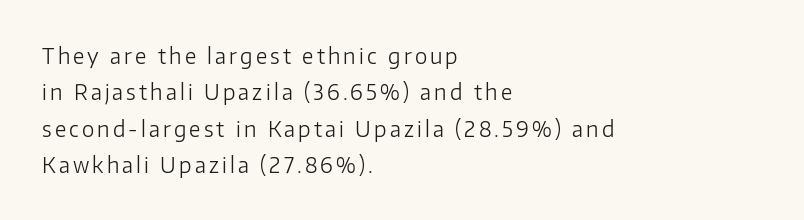
Q: Is the text bold? A: No.
Q: Is the text italic (slanted)? A: No, it is upright.
Q: Is the text underlined? A: No.
Q: How is the paragraph aligned? A: Left-aligned.
